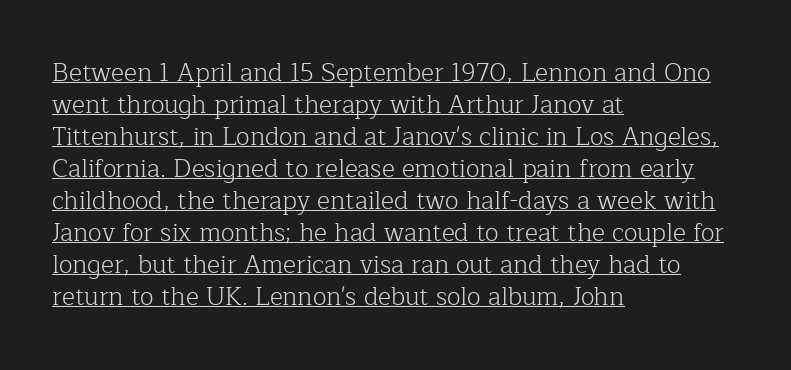
A typesetter would call this leading conventional body-copy spacing. Ordinary non-slanted type is in use. Honestly, the underline is the first thing you notice here. Ink coverage per letter is moderate at most. Left-aligned paragraph, ragged on the right.
